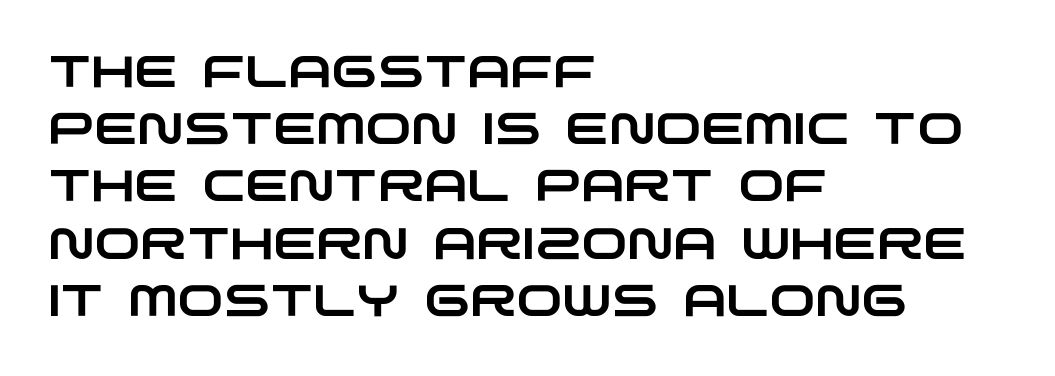
The image shows 44 px wide sans-serif type; set left-aligned, normal line spacing (1.3x), normal letter spacing, not underlined; low stroke contrast and a large x-height.
